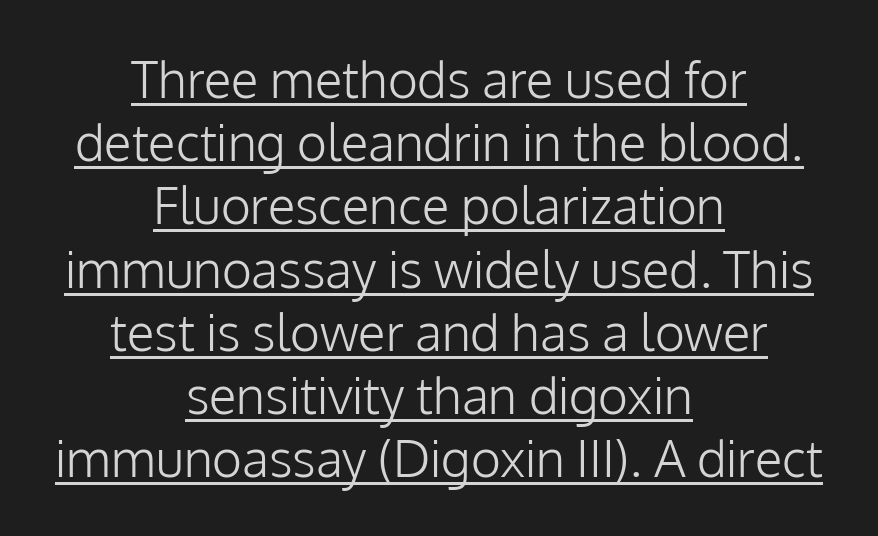
The image shows 51 px light sans-serif type, upright; set centered, line spacing 1.24x, normal letter spacing, underlined; low stroke contrast and a medium x-height.
